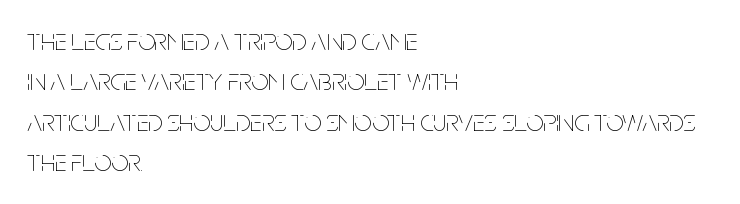
The image shows 30 px thin, condensed type, upright; set left-aligned, normal line spacing (1.35x), normal letter spacing, not underlined; low stroke contrast and a large x-height.
